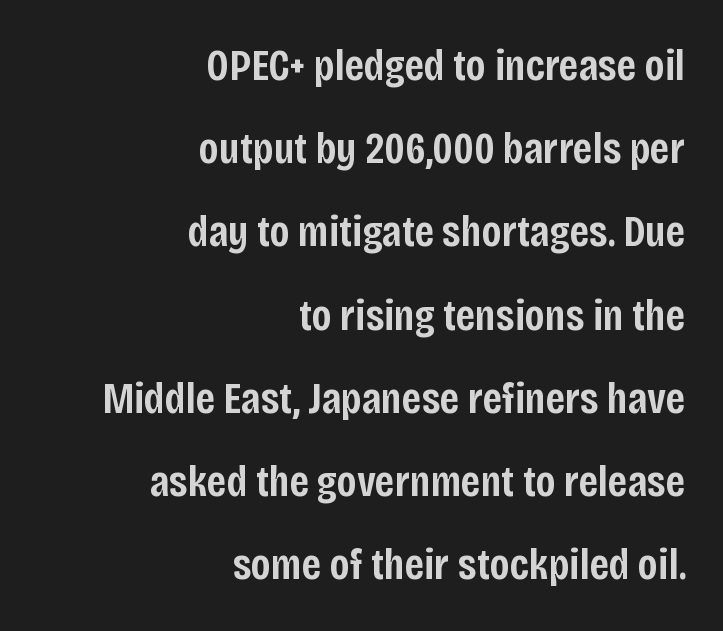
{"serif": "no", "italic": "no", "bold": "semi", "weight": "semibold", "width": "condensed", "stroke_contrast": "low", "x_height": "large", "monospaced": "no", "underline": "no", "align": "right", "line_spacing_ratio": 1.85, "letter_spacing": "normal", "letter_spacing_em": 0.0, "glyph_px": 45}
